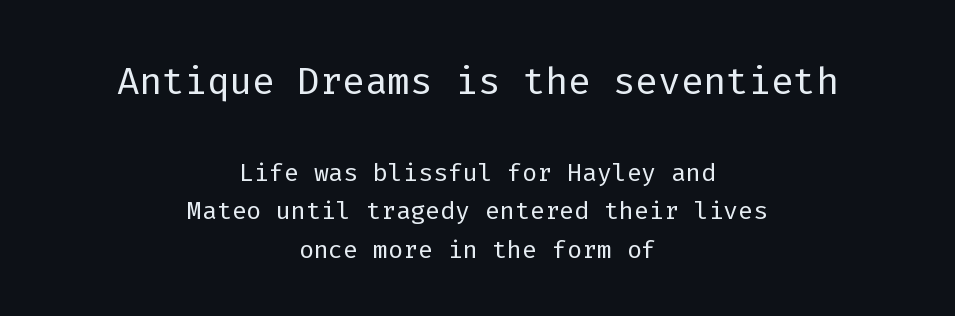
The image shows 53 px light sans-serif type, upright, monospaced; set centered, tight line spacing (1.1x), normal letter spacing, not underlined; the first (top) block is 1.51x larger; low stroke contrast and a medium x-height.
